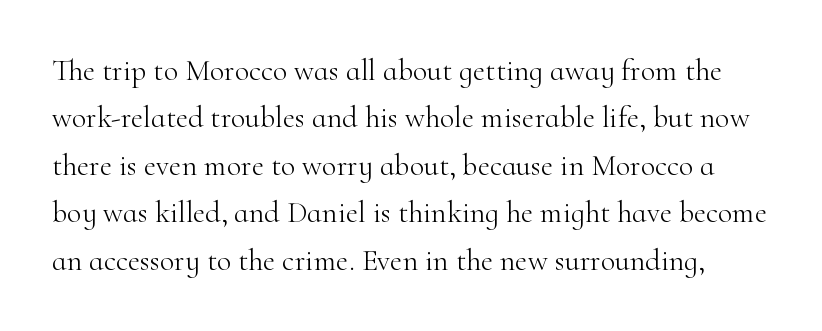
{"serif": "yes", "italic": "no", "bold": "no", "weight": "light", "width": "normal", "stroke_contrast": "high", "x_height": "small", "monospaced": "no", "underline": "no", "line_spacing": "normal", "line_spacing_ratio": 1.58, "letter_spacing": "normal", "letter_spacing_em": 0.0, "glyph_px": 30}
